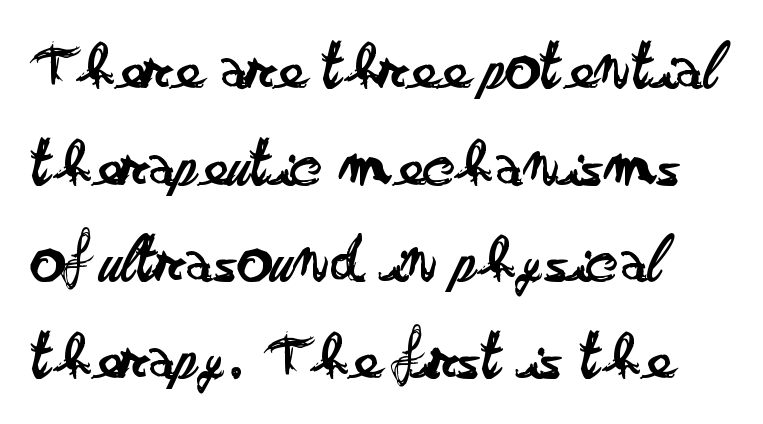
Q: Is the text bold? A: No.
Q: Is the text italic (slanted)? A: No, it is upright.
Q: Is the typeface a serif or a sans-serif typeface? A: Sans-serif.
Q: Is the text underlined? A: No.
Q: How is the paragraph aligned? A: Left-aligned.
Q: Is the spacing between letters normal or unusually wide? A: Normal.
Q: Is the spacing between lines tight, normal or loose? A: Normal.
Q: Width (condensed, normal, or wide)? A: Wide.
Q: Stroke contrast? A: Low.
Q: x-height? A: Small.
Q: Monospaced? A: No.
